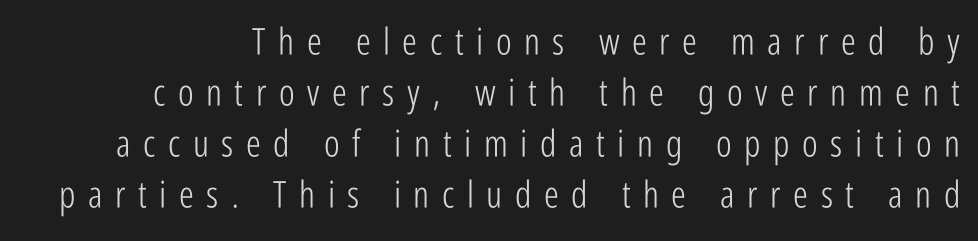
The image shows 37 px light, condensed sans-serif type, upright; set normal line spacing (1.38x), unusually wide letter spacing (+0.34 em), not underlined; low stroke contrast and a medium x-height.
